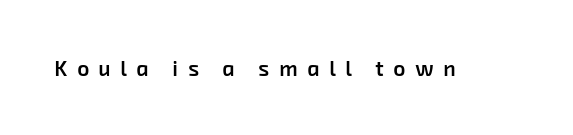
Q: Is the text bold? A: Semi-bold.
Q: Is the text underlined? A: No.
Q: Is the spacing between letters normal or unusually wide? A: Unusually wide.
